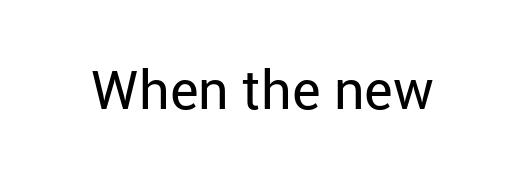
{"serif": "no", "italic": "no", "bold": "no", "weight": "regular", "width": "normal", "stroke_contrast": "low", "x_height": "medium", "monospaced": "no", "underline": "no", "letter_spacing": "normal", "letter_spacing_em": 0.0, "glyph_px": 54}
